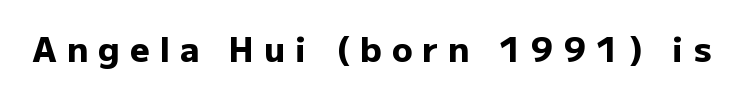
The area under the type is left untouched. The type is letterspaced generously, with wide tracking. When letters stand straight like this, we call the style roman or upright. Are there feet on the stems? There aren't — it's a sans. Note the varied advance widths — an 'i' is clearly narrower than an 'm'.
